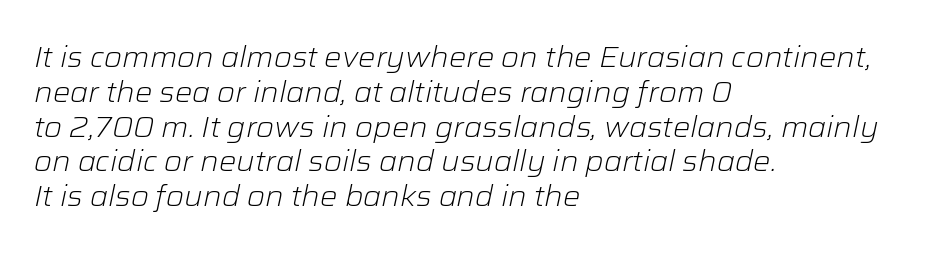
The face looks like a standard text weight, possibly lighter. The rendering uses natural spacing where letterforms have individual widths. Every row of glyphs begins at an identical x-position on the left. Tall strokes in this sample are angled rather than plumb. Look at the tracking — it's just the regular setting, nothing added.
